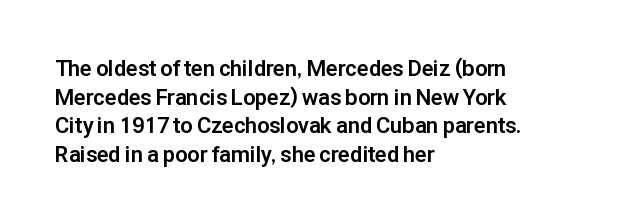
{"italic": "no", "bold": "yes", "underline": "no", "align": "left", "line_spacing": "normal", "line_spacing_ratio": 1.3, "letter_spacing": "normal", "letter_spacing_em": 0.0, "glyph_px": 22}
